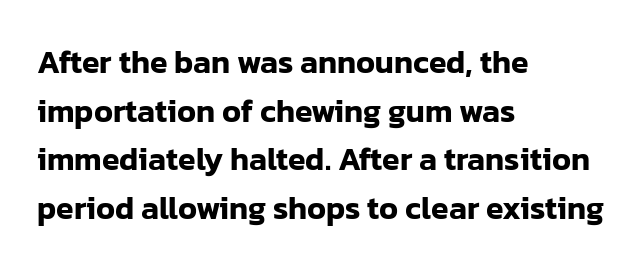
Caption: multi-line text, flush left, ragged right. The gaps between neighbouring characters are ordinary and unremarkable. Unmarked baselines from the first word to the last. The font family rendered here belongs to the sans-serif group.
